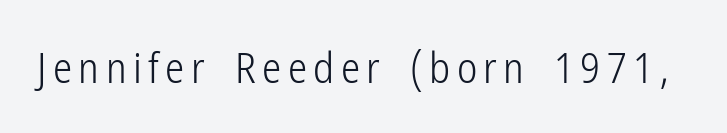
Spacing verdict: proportional, widths tailored to each character. Upright lettering throughout. The specimen omits any rule beneath the text block's lines. Each letter's strokes conclude bluntly, with no projecting serifs.
